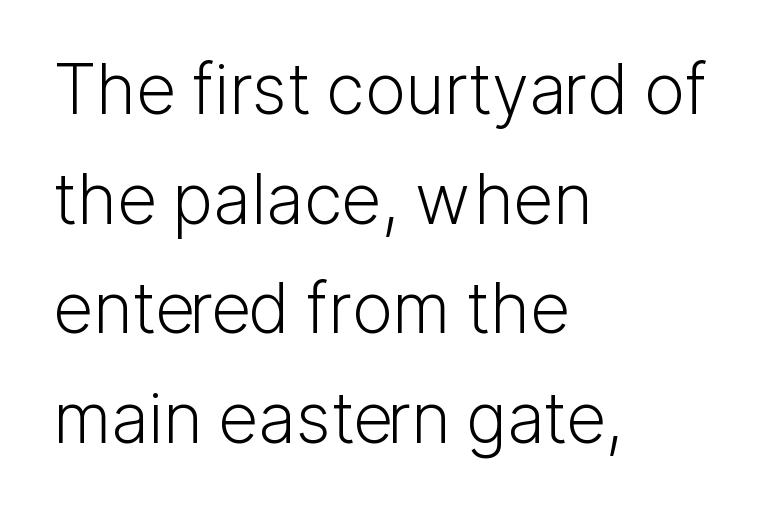
The image shows 69 px light sans-serif type, upright; set left-aligned, normal line spacing (1.59x), normal letter spacing, not underlined; low stroke contrast and a medium x-height.
